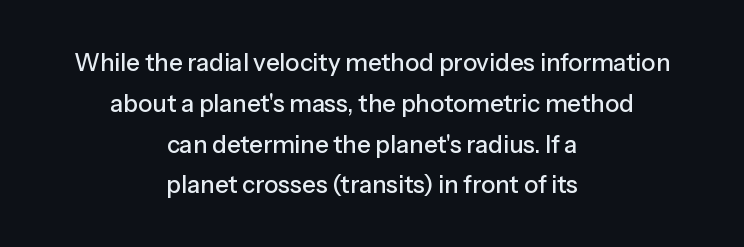
Q: Is the text italic (slanted)? A: No, it is upright.
Q: Is the text underlined? A: No.
Q: How is the paragraph aligned? A: Centered.
Q: Is the spacing between letters normal or unusually wide? A: Normal.
Q: Is the spacing between lines tight, normal or loose? A: Normal.
